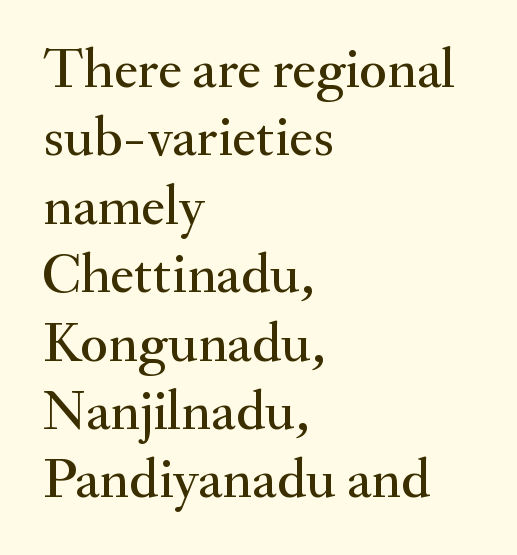
{"serif": "yes", "italic": "no", "width": "normal", "stroke_contrast": "medium", "x_height": "small", "monospaced": "no", "underline": "no", "align": "left", "line_spacing_ratio": 1.2, "letter_spacing": "normal", "letter_spacing_em": 0.0, "glyph_px": 57}
